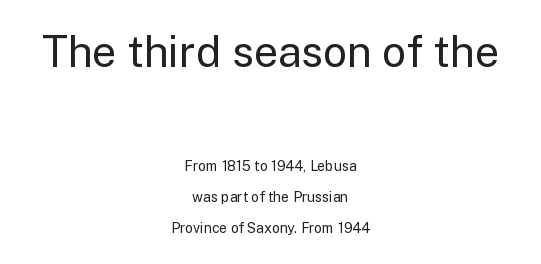
{"serif": "no", "italic": "no", "bold": "no", "weight": "regular", "width": "normal", "stroke_contrast": "low", "x_height": "medium", "monospaced": "no", "underline": "no", "align": "center", "line_spacing": "loose", "line_spacing_ratio": 2.24, "letter_spacing": "normal", "letter_spacing_em": 0.0, "larger_block": "first", "size_ratio": 3.07, "glyph_px": 43}
